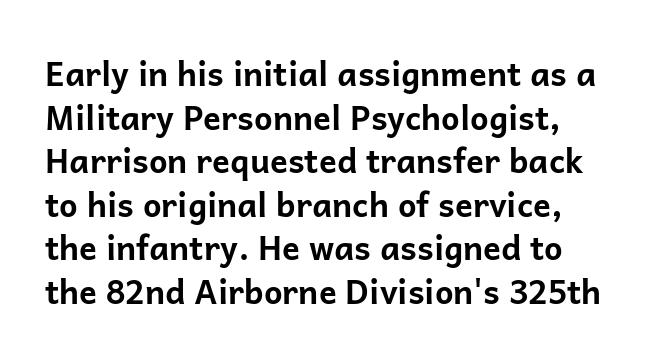
Q: Is the text bold? A: Yes.
Q: Is the text italic (slanted)? A: No, it is upright.
Q: Is the typeface a serif or a sans-serif typeface? A: Sans-serif.
Q: Is the text underlined? A: No.
Q: Is the spacing between letters normal or unusually wide? A: Normal.
Q: Is the spacing between lines tight, normal or loose? A: Normal.
Q: Width (condensed, normal, or wide)? A: Normal.
Q: Stroke contrast? A: Low.
Q: x-height? A: Medium.
Q: Monospaced? A: No.
